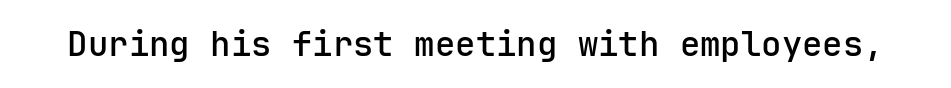
Every stem runs plumb, perpendicular to the baseline. This rendering features lettering with no underline. Font category for this specimen: sans-serif. The rendering keeps characters at their native spacing.
